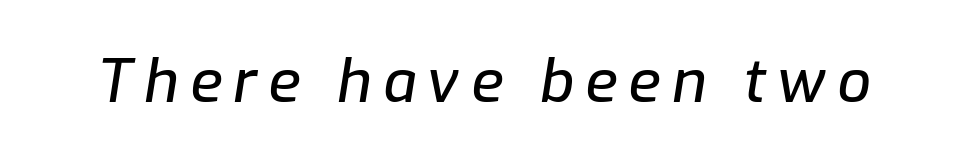
{"italic": "yes", "lean": "right", "slant_degrees": 9, "width": "normal", "stroke_contrast": "low", "x_height": "medium", "monospaced": "no", "underline": "no", "glyph_px": 59}
